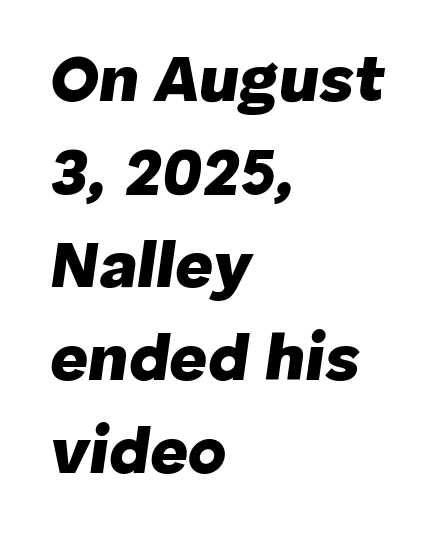
The image shows 66 px heavy type, italic (leaning right); set left-aligned, normal line spacing (1.41x), normal letter spacing, not underlined; low stroke contrast and a medium x-height.
